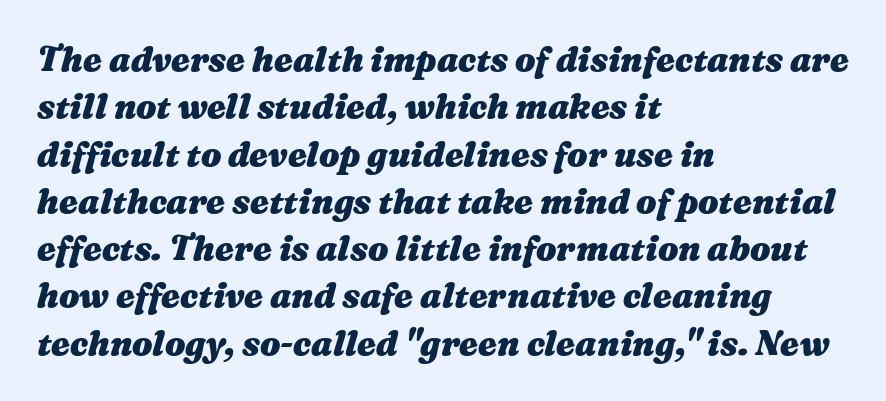
The image shows 34 px heavy, wide type, italic (leaning right); set left-aligned, normal line spacing (1.39x), normal letter spacing, not underlined; medium stroke contrast and a medium x-height.
